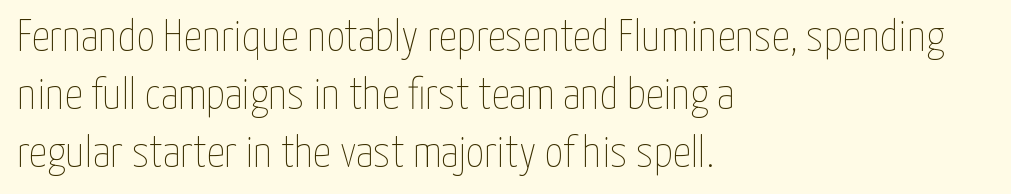
{"italic": "no", "bold": "no", "weight": "thin", "width": "condensed", "stroke_contrast": "low", "x_height": "medium", "monospaced": "no", "underline": "no", "align": "left", "line_spacing": "normal", "line_spacing_ratio": 1.29, "letter_spacing": "normal", "letter_spacing_em": 0.0, "glyph_px": 45}
